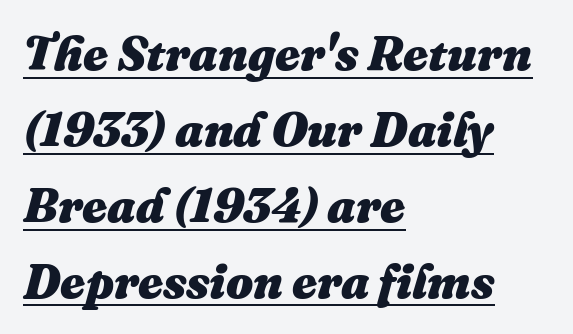
Q: Is the text bold? A: Yes.
Q: Is the text italic (slanted)? A: Yes, it leans right by about 16 degrees.
Q: Is the text underlined? A: Yes.
Q: How is the paragraph aligned? A: Left-aligned.
Q: Is the spacing between letters normal or unusually wide? A: Normal.
Q: Is the spacing between lines tight, normal or loose? A: Normal.
Q: Width (condensed, normal, or wide)? A: Normal.
Q: Stroke contrast? A: Medium.
Q: x-height? A: Medium.
Q: Monospaced? A: No.
